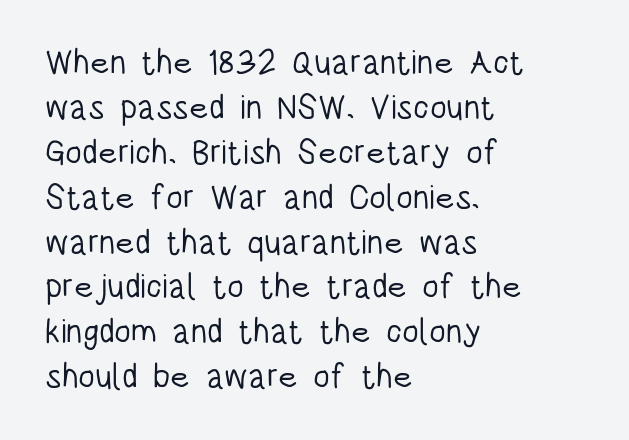
The image shows 34 px light, condensed sans-serif type, upright; set left-aligned, normal line spacing (1.32x), normal letter spacing, not underlined; low stroke contrast and a large x-height.
